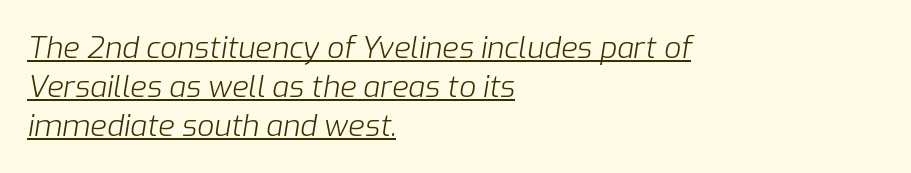
Regarding leading, the lines here are spaced in the standard way. This is underlined copy, the kind a proofreader might mark for attention. This sample uses plain, unmodified letter spacing. The letters advance in unequal steps, a hallmark of proportional type. The compositor pushed each line to the left boundary.
